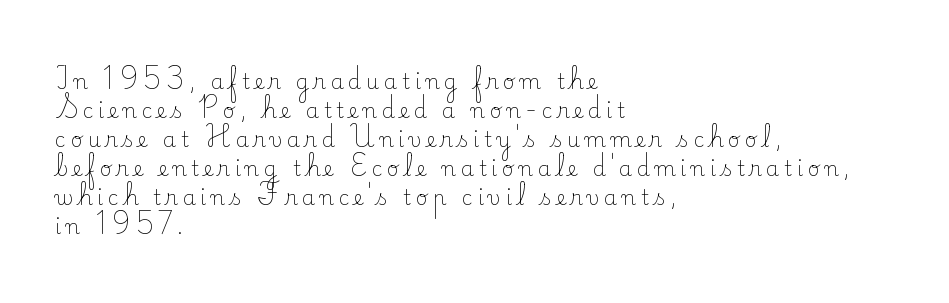
The image shows 21 px text type, upright; set left-aligned, normal line spacing (1.38x), unusually wide letter spacing (+0.22 em), not underlined.
